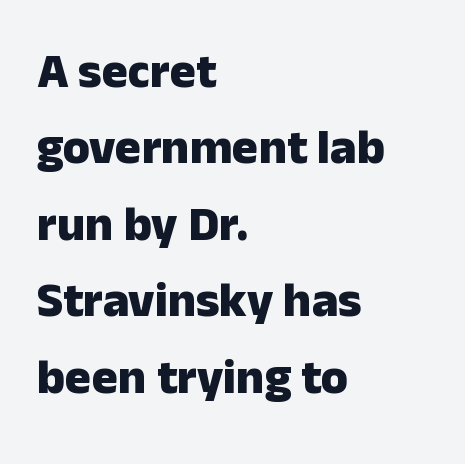
{"serif": "no", "italic": "no", "bold": "yes", "weight": "heavy", "width": "normal", "stroke_contrast": "low", "x_height": "medium", "monospaced": "no", "underline": "no", "align": "left", "line_spacing": "normal", "line_spacing_ratio": 1.56, "letter_spacing": "normal", "letter_spacing_em": 0.0, "glyph_px": 49}
